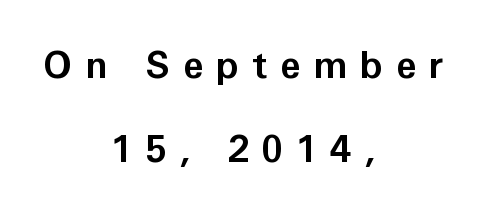
Q: Is the text bold? A: Yes.
Q: Is the text italic (slanted)? A: No, it is upright.
Q: Is the typeface a serif or a sans-serif typeface? A: Sans-serif.
Q: Is the text underlined? A: No.
Q: How is the paragraph aligned? A: Centered.
Q: Is the spacing between letters normal or unusually wide? A: Unusually wide.
Q: Is the spacing between lines tight, normal or loose? A: Loose.
Q: Width (condensed, normal, or wide)? A: Normal.
Q: Stroke contrast? A: Low.
Q: x-height? A: Medium.
Q: Monospaced? A: No.
